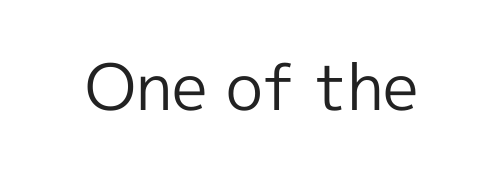
Q: Is the text bold? A: No.
Q: Is the text italic (slanted)? A: No, it is upright.
Q: Is the typeface a serif or a sans-serif typeface? A: Sans-serif.
Q: Is the text underlined? A: No.
Q: Is the spacing between letters normal or unusually wide? A: Normal.
Q: Width (condensed, normal, or wide)? A: Normal.
Q: x-height? A: Medium.
Q: Monospaced? A: No.
